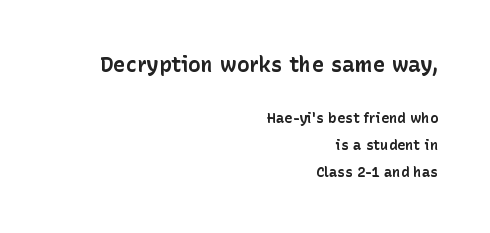
The image shows 21 px bold type, upright; set right-aligned, loose line spacing (1.92x), normal letter spacing, not underlined; the first (top) block is 1.5x larger.
